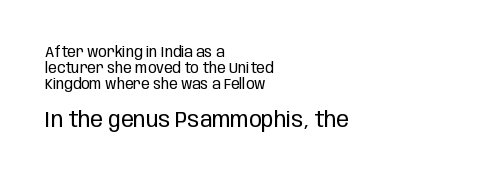
Q: Is the text bold? A: No.
Q: Is the text italic (slanted)? A: No, it is upright.
Q: Is the text underlined? A: No.
Q: How is the paragraph aligned? A: Left-aligned.
Q: Is the spacing between letters normal or unusually wide? A: Normal.
Q: Is the spacing between lines tight, normal or loose? A: Tight.
Q: Which block of text is set in a larger size, the first (top) or the second (bottom)? A: The second (bottom) one.
